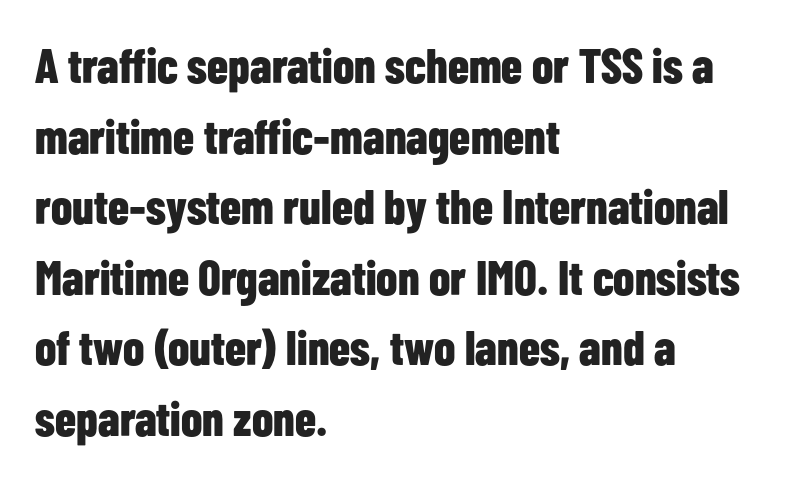
Q: Is the text bold? A: Yes.
Q: Is the text italic (slanted)? A: No, it is upright.
Q: Is the typeface a serif or a sans-serif typeface? A: Sans-serif.
Q: Is the text underlined? A: No.
Q: How is the paragraph aligned? A: Left-aligned.
Q: Is the spacing between letters normal or unusually wide? A: Normal.
Q: Is the spacing between lines tight, normal or loose? A: Normal.
Q: Width (condensed, normal, or wide)? A: Condensed.
Q: Stroke contrast? A: Low.
Q: x-height? A: Medium.
Q: Monospaced? A: No.
